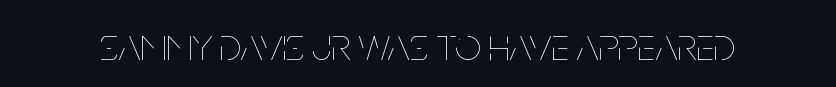
It's the straight-up-and-down kind of type. The gaps between neighbouring characters are ordinary and unremarkable. Do the characters align in a grid? No, the font is proportional. Descender tails drop into unmarked territory.
